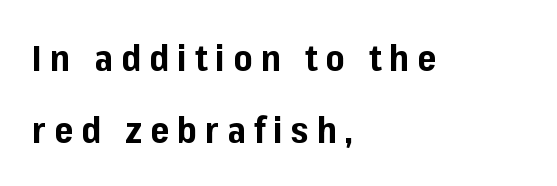
Leftover space on each line is placed entirely after the last word. The passage shown is typed in a proportional face where columns would drift. Strong, thick strokes mark this as bold type. Honestly, the rows look like they've been pulled way apart. Tracking value appears strongly positive — letters spread wide. The foot of each line stays bare and open.
